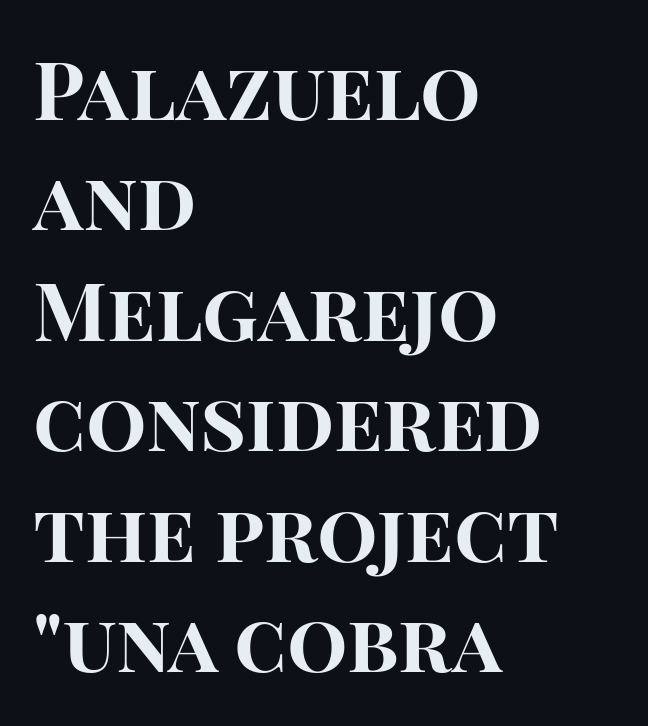
Q: Is the text bold? A: Yes.
Q: Is the text italic (slanted)? A: No, it is upright.
Q: Is the typeface a serif or a sans-serif typeface? A: Sans-serif.
Q: Is the text underlined? A: No.
Q: How is the paragraph aligned? A: Left-aligned.
Q: Is the spacing between letters normal or unusually wide? A: Normal.
Q: Is the spacing between lines tight, normal or loose? A: Normal.
Q: Width (condensed, normal, or wide)? A: Normal.
Q: Stroke contrast? A: High.
Q: x-height? A: Large.
Q: Monospaced? A: No.
